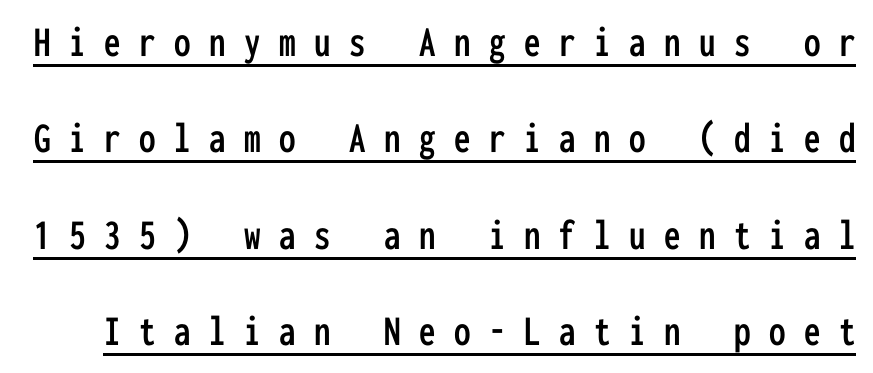
The image shows 44 px condensed sans-serif type, upright, monospaced; set loose line spacing (2.19x), unusually wide letter spacing (+0.42 em), underlined; low stroke contrast and a medium x-height.
